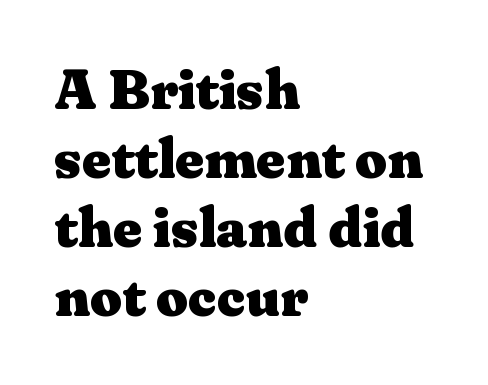
{"serif": "yes", "italic": "no", "bold": "yes", "weight": "heavy", "width": "wide", "stroke_contrast": "medium", "x_height": "medium", "monospaced": "no", "underline": "no", "align": "left", "line_spacing_ratio": 1.23, "letter_spacing": "normal", "letter_spacing_em": 0.0, "glyph_px": 56}
